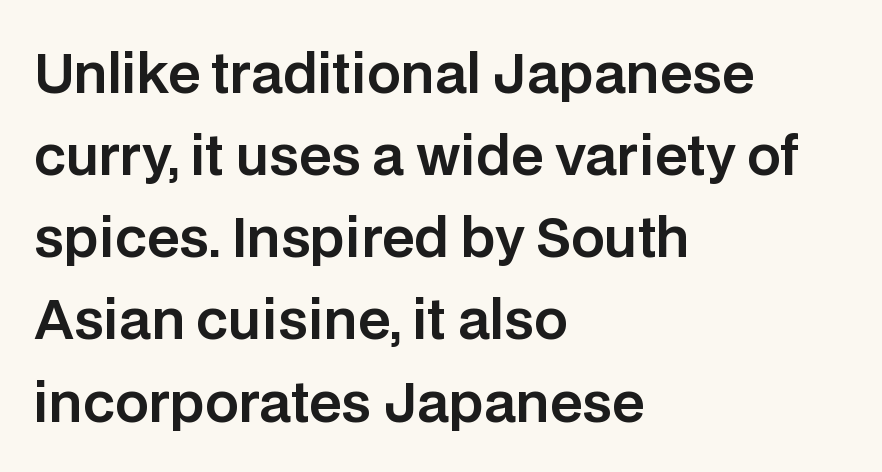
Q: Is the text italic (slanted)? A: No, it is upright.
Q: Is the typeface a serif or a sans-serif typeface? A: Sans-serif.
Q: Is the text underlined? A: No.
Q: How is the paragraph aligned? A: Left-aligned.
Q: Is the spacing between letters normal or unusually wide? A: Normal.
Q: Is the spacing between lines tight, normal or loose? A: Normal.
Q: Width (condensed, normal, or wide)? A: Normal.
Q: Stroke contrast? A: Low.
Q: x-height? A: Large.
Q: Monospaced? A: No.
